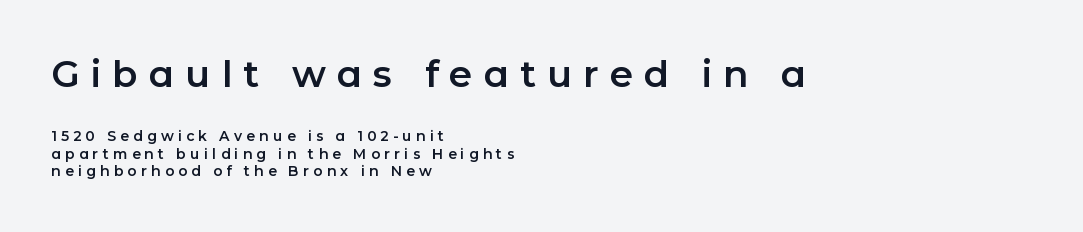
{"serif": "no", "italic": "no", "width": "normal", "stroke_contrast": "low", "x_height": "medium", "monospaced": "no", "underline": "no", "align": "left", "line_spacing": "normal", "line_spacing_ratio": 1.26, "letter_spacing": "wide", "letter_spacing_em": 0.3, "larger_block": "first", "size_ratio": 2.64, "glyph_px": 37}
